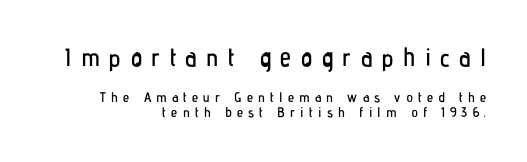
The image shows 25 px text type, upright; set right-aligned, tight line spacing (1.07x), unusually wide letter spacing (+0.37 em), not underlined; the first (top) block is 1.79x larger.
